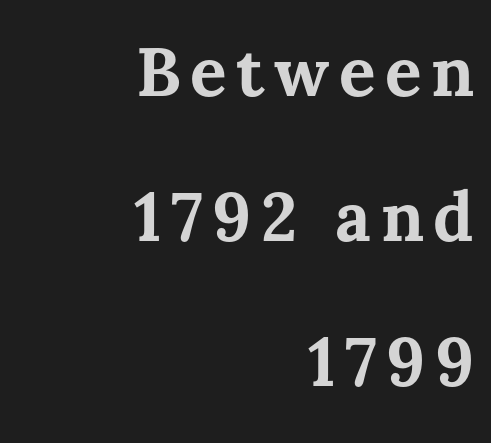
{"italic": "no", "bold": "yes", "weight": "bold", "width": "normal", "stroke_contrast": "medium", "x_height": "medium", "monospaced": "no", "underline": "no", "align": "right", "line_spacing": "loose", "line_spacing_ratio": 2.13, "glyph_px": 68}
